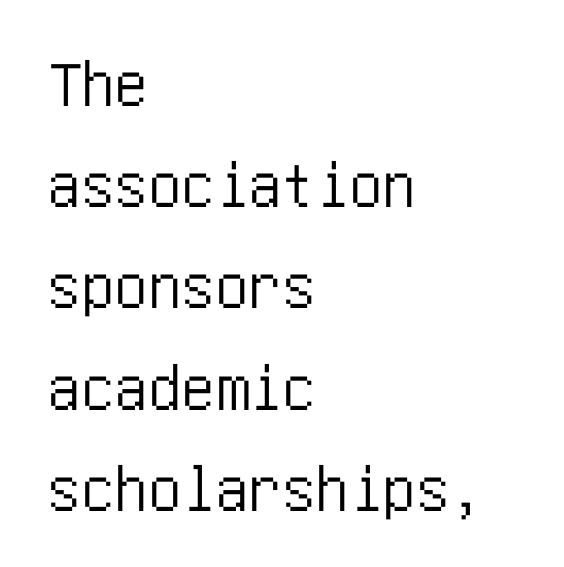
The image shows 67 px condensed sans-serif type, upright; set left-aligned, normal line spacing (1.51x), normal letter spacing, not underlined; low stroke contrast and a large x-height.
